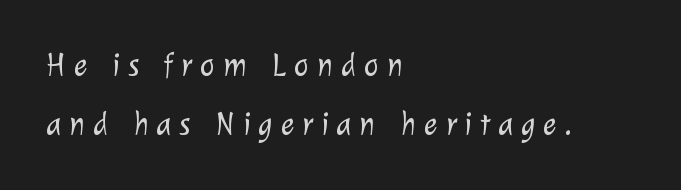
{"serif": "no", "bold": "no", "weight": "light", "width": "normal", "stroke_contrast": "low", "x_height": "medium", "monospaced": "no", "underline": "no", "align": "left", "line_spacing_ratio": 1.83, "letter_spacing": "wide", "letter_spacing_em": 0.25, "glyph_px": 32}
